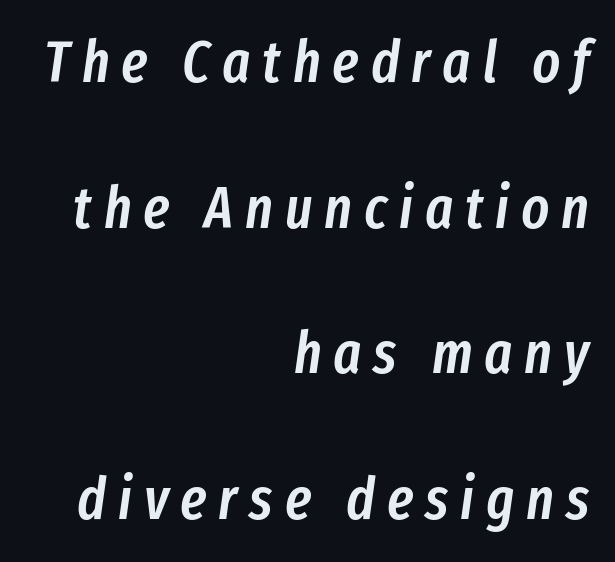
{"italic": "yes", "lean": "right", "slant_degrees": 8, "bold": "semi", "weight": "semibold", "width": "condensed", "stroke_contrast": "low", "x_height": "medium", "monospaced": "no", "underline": "no", "align": "right", "line_spacing": "loose", "line_spacing_ratio": 2.47, "letter_spacing": "wide", "letter_spacing_em": 0.2, "glyph_px": 59}
